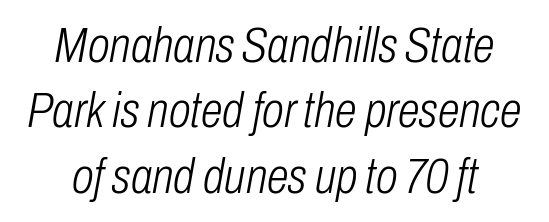
The font sits on the lighter half of the weight spectrum, regular included. The letters advance in unequal steps, a hallmark of proportional type. A typesetter would mark this as italic. Underlining? Definitely not there.
